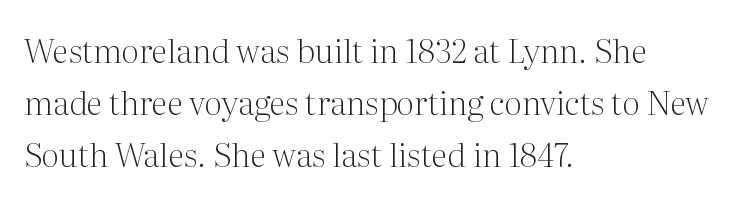
Q: Is the text bold? A: No.
Q: Is the text italic (slanted)? A: No, it is upright.
Q: Is the typeface a serif or a sans-serif typeface? A: Serif.
Q: Is the text underlined? A: No.
Q: How is the paragraph aligned? A: Left-aligned.
Q: Is the spacing between letters normal or unusually wide? A: Normal.
Q: Is the spacing between lines tight, normal or loose? A: Normal.
Q: Width (condensed, normal, or wide)? A: Normal.
Q: Stroke contrast? A: Medium.
Q: x-height? A: Medium.
Q: Monospaced? A: No.
